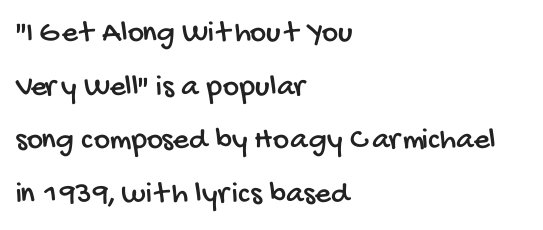
The characters display no serif detailing; their extremities are plain. Check under the words: just untouched page. Spacing verdict: proportional, widths tailored to each character. Is the letter spacing exaggerated? No — it looks like the ordinary default.
